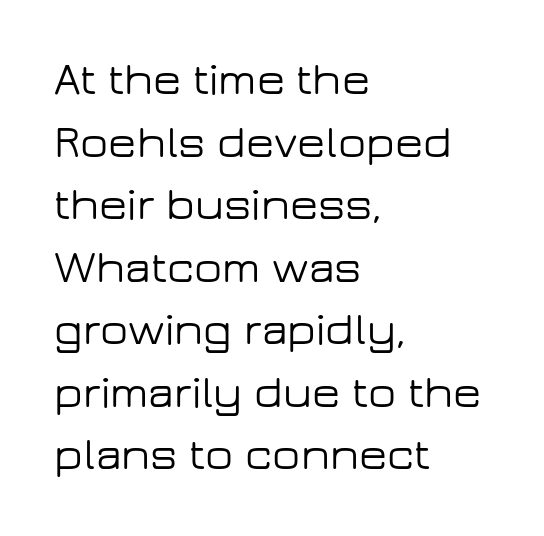
The image shows 46 px wide sans-serif type, upright; set left-aligned, normal line spacing (1.36x), normal letter spacing, not underlined; low stroke contrast and a medium x-height.
